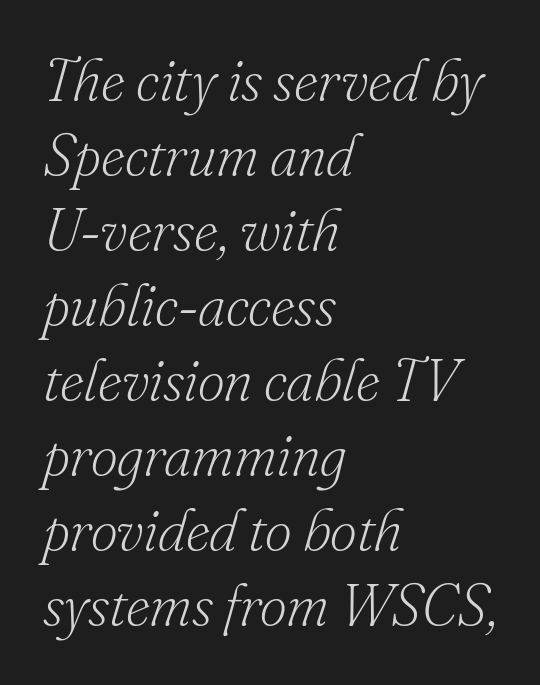
The image shows 59 px light serif type, italic (leaning right); set left-aligned, normal line spacing (1.27x), normal letter spacing, not underlined; low stroke contrast and a small x-height.
